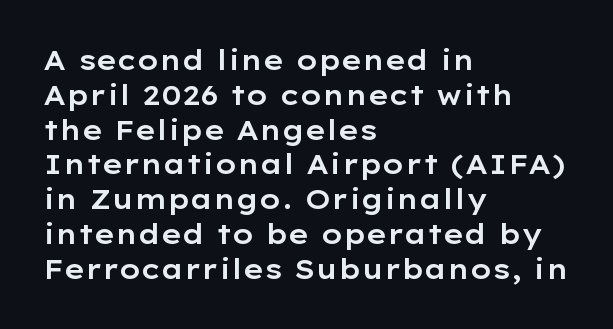
Students, observe: this is what conventionally led text looks like. This sample uses plain, unmodified letter spacing. Nobody drew a line under any word here. The typesetter chose a ragged-right arrangement here. Style check: upright.
